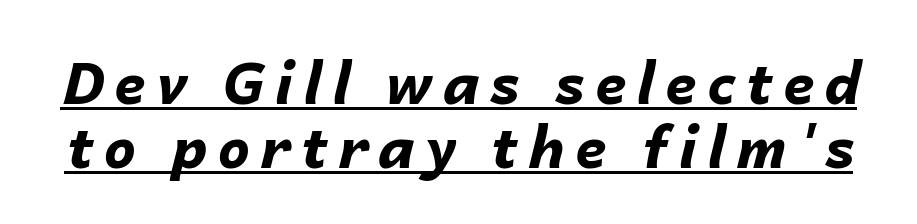
Q: Is the text bold? A: Yes.
Q: Is the text italic (slanted)? A: Yes, it leans right by about 14 degrees.
Q: Is the text underlined? A: Yes.
Q: Is the spacing between lines tight, normal or loose? A: Tight.
Q: Width (condensed, normal, or wide)? A: Normal.
Q: Stroke contrast? A: Low.
Q: x-height? A: Medium.
Q: Monospaced? A: No.
